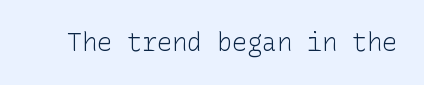
The image shows 25 px text type, upright; set normal letter spacing, not underlined.
